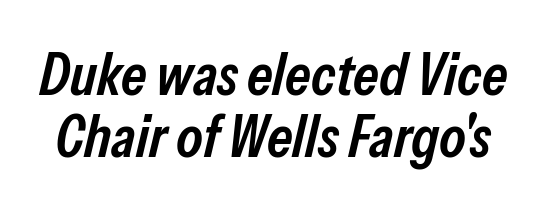
A typesetter would mark this as italic. The passage shown is typed in a proportional face where columns would drift. The leading is snug, giving the passage a crowded texture. Students, note that the glyphs here touch the page at normal intervals. Plain, unruled lines of type.
